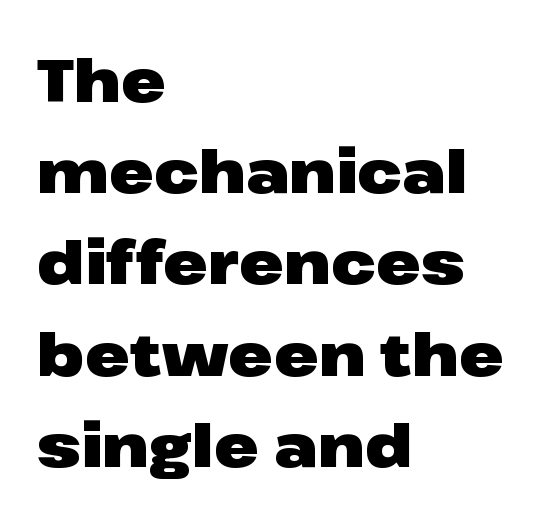
{"serif": "no", "italic": "no", "bold": "yes", "weight": "heavy", "width": "wide", "stroke_contrast": "low", "x_height": "medium", "monospaced": "no", "underline": "no", "align": "left", "line_spacing": "normal", "line_spacing_ratio": 1.52, "letter_spacing": "normal", "letter_spacing_em": 0.0, "glyph_px": 60}
